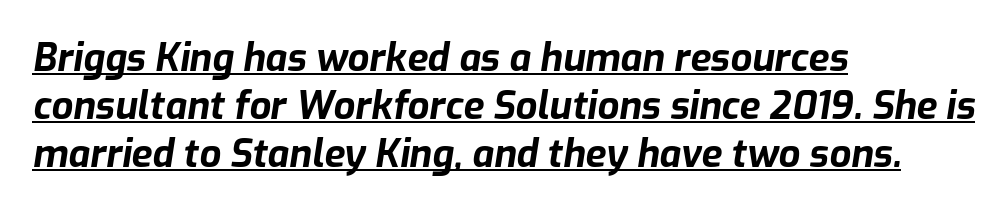
{"italic": "yes", "lean": "right", "slant_degrees": 9, "bold": "yes", "weight": "bold", "width": "normal", "stroke_contrast": "low", "x_height": "medium", "monospaced": "no", "underline": "yes", "align": "left", "line_spacing": "normal", "line_spacing_ratio": 1.26, "letter_spacing": "normal", "letter_spacing_em": 0.0, "glyph_px": 38}
